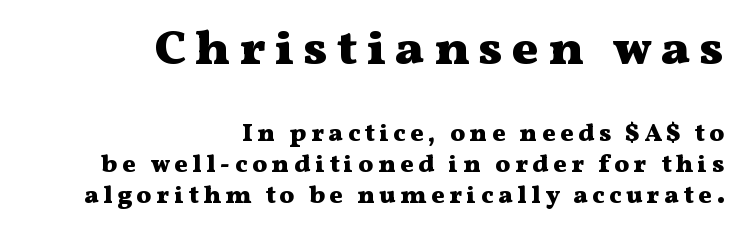
The image shows 50 px heavy, wide serif type, upright; set right-aligned, line spacing 1.23x, not underlined; the first (top) block is 2.0x larger; medium stroke contrast and a medium x-height.
